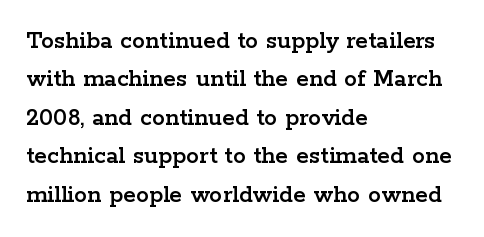
These lines keep a tight, regular rhythm from letter to letter. A student would call this left alignment; a typographer would say flush left, rag right. Descenders are the only things crossing below the line. Evenly set lines give the paragraph a standard silhouette. Ordinary non-slanted type is in use.
